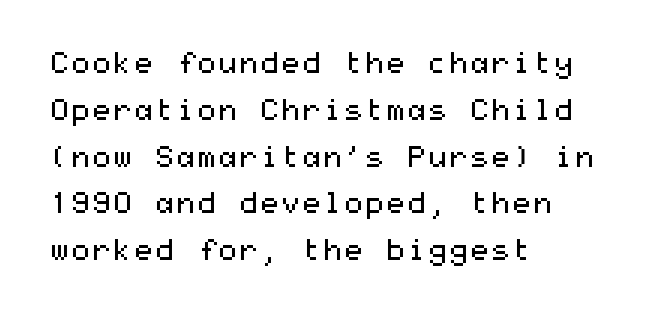
{"serif": "no", "italic": "no", "bold": "no", "weight": "regular", "width": "wide", "stroke_contrast": "medium", "x_height": "medium", "underline": "no", "align": "left", "line_spacing": "normal", "line_spacing_ratio": 1.56, "letter_spacing": "normal", "letter_spacing_em": 0.0, "glyph_px": 30}
